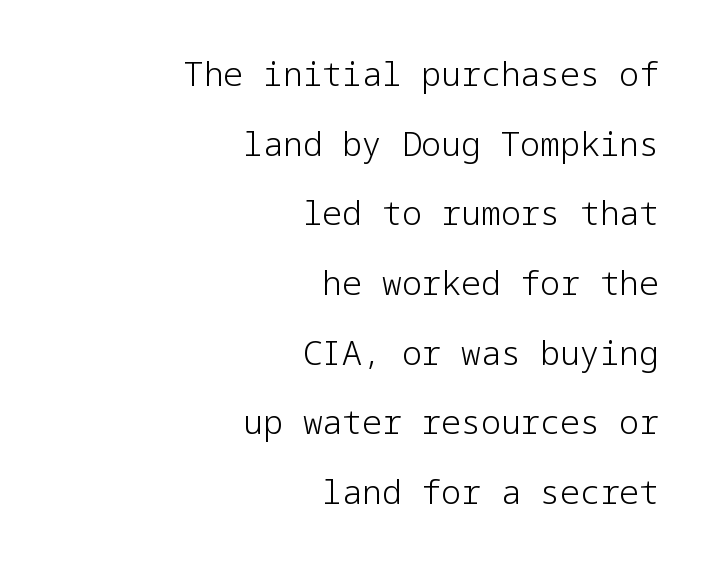
The image shows 33 px light sans-serif type, upright; set right-aligned, loose line spacing (2.11x), normal letter spacing, not underlined; low stroke contrast and a medium x-height.
